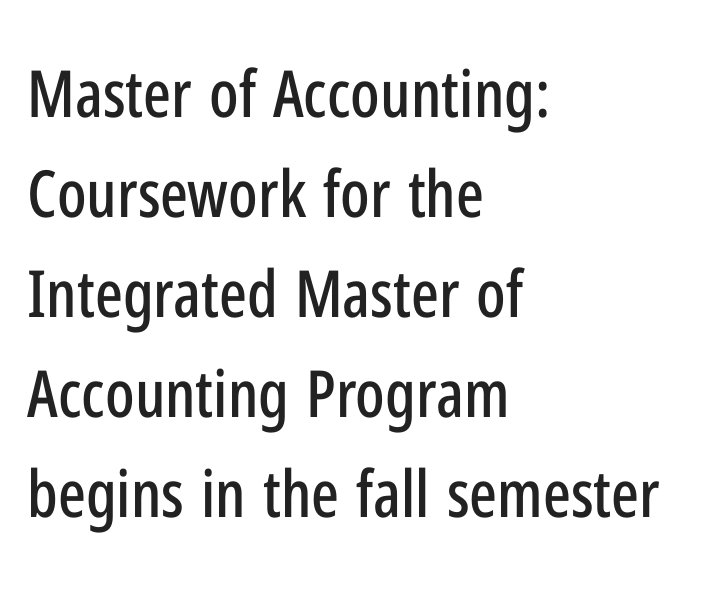
The image shows 65 px condensed sans-serif type, upright; set left-aligned, normal line spacing (1.54x), normal letter spacing, not underlined; low stroke contrast and a medium x-height.
